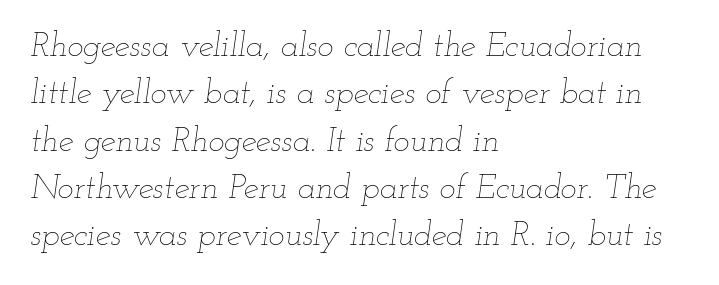
The whole block is typeset with a tilt. Stems and bowls with no extra thickness — not bold. You could not count columns in this text — the font is proportionally spaced. Underline: absent.
